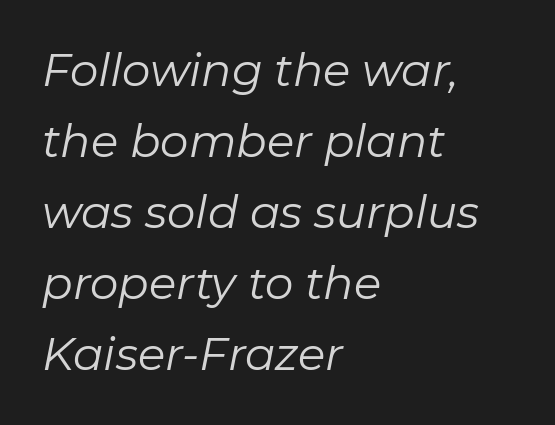
{"italic": "yes", "lean": "right", "slant_degrees": 11, "bold": "no", "weight": "regular", "width": "normal", "stroke_contrast": "low", "x_height": "medium", "monospaced": "no", "underline": "no", "align": "left", "line_spacing": "normal", "line_spacing_ratio": 1.58, "letter_spacing": "normal", "letter_spacing_em": 0.0, "glyph_px": 45}
